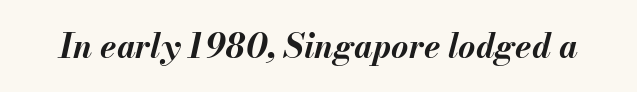
The image shows 33 px bold type, italic (leaning right); set normal letter spacing, not underlined; medium stroke contrast and a small x-height.
